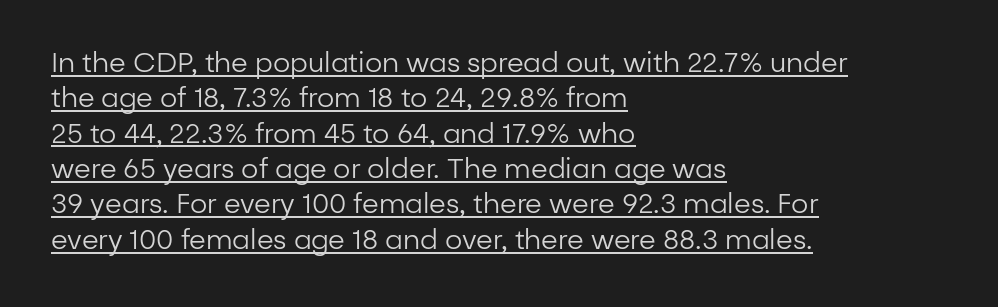
Q: Is the text bold? A: No.
Q: Is the text italic (slanted)? A: No, it is upright.
Q: Is the text underlined? A: Yes.
Q: How is the paragraph aligned? A: Left-aligned.
Q: Is the spacing between letters normal or unusually wide? A: Normal.
Q: Is the spacing between lines tight, normal or loose? A: Normal.
